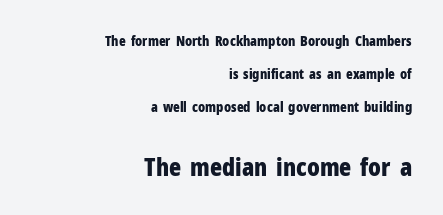
{"italic": "no", "bold": "yes", "underline": "no", "align": "right", "line_spacing": "loose", "line_spacing_ratio": 2.35, "letter_spacing": "normal", "letter_spacing_em": 0.0, "larger_block": "second", "size_ratio": 1.79, "glyph_px": 25}
